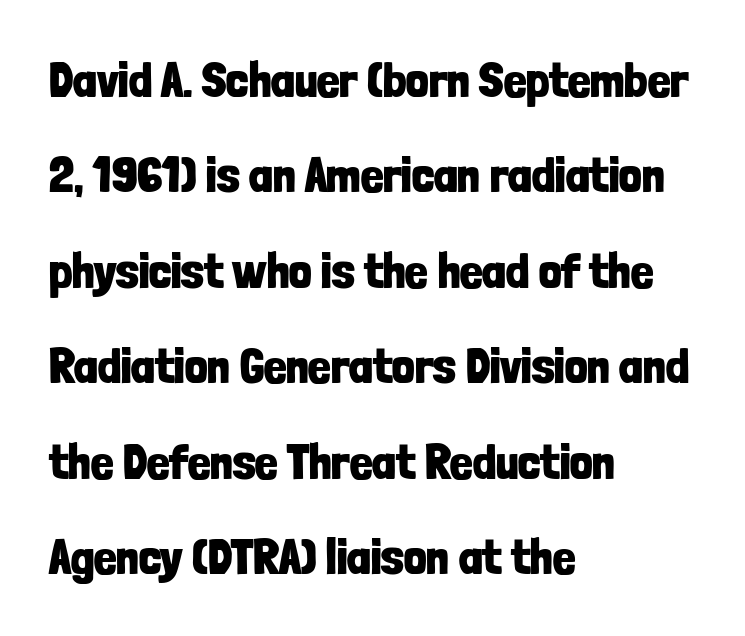
Q: Is the text bold? A: Yes.
Q: Is the text italic (slanted)? A: No, it is upright.
Q: Is the typeface a serif or a sans-serif typeface? A: Sans-serif.
Q: Is the text underlined? A: No.
Q: How is the paragraph aligned? A: Left-aligned.
Q: Is the spacing between letters normal or unusually wide? A: Normal.
Q: Is the spacing between lines tight, normal or loose? A: Loose.
Q: Width (condensed, normal, or wide)? A: Condensed.
Q: Stroke contrast? A: Low.
Q: x-height? A: Medium.
Q: Monospaced? A: No.
